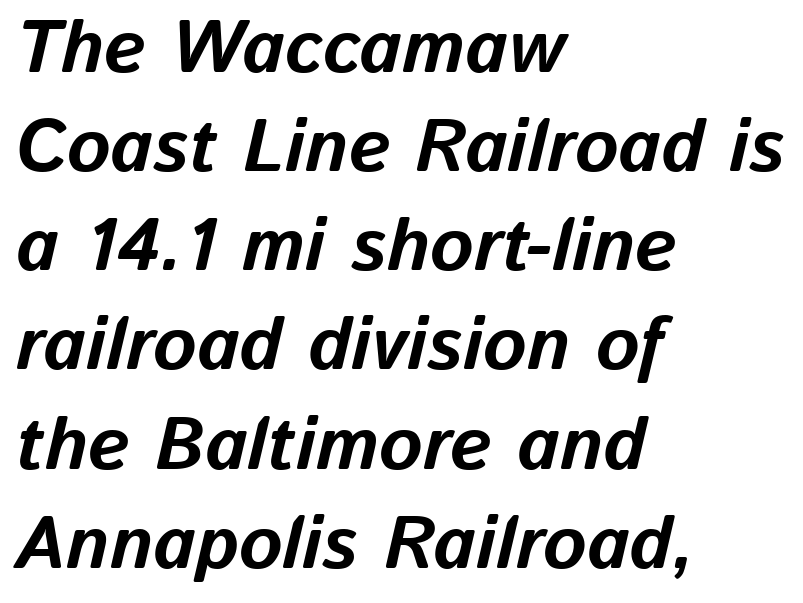
Q: Is the text bold? A: Yes.
Q: Is the text italic (slanted)? A: Yes, it leans right by about 13 degrees.
Q: Is the text underlined? A: No.
Q: How is the paragraph aligned? A: Left-aligned.
Q: Is the spacing between letters normal or unusually wide? A: Normal.
Q: Is the spacing between lines tight, normal or loose? A: Normal.
Q: Width (condensed, normal, or wide)? A: Normal.
Q: Stroke contrast? A: Low.
Q: x-height? A: Medium.
Q: Monospaced? A: No.
